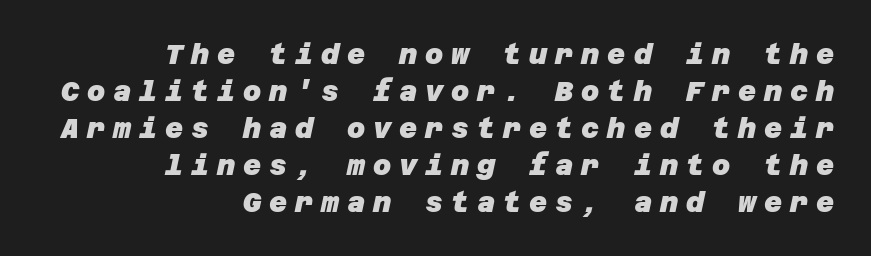
Q: Is the text bold? A: Yes.
Q: Is the typeface a serif or a sans-serif typeface? A: Sans-serif.
Q: Is the text underlined? A: No.
Q: How is the paragraph aligned? A: Right-aligned.
Q: Is the spacing between letters normal or unusually wide? A: Unusually wide.
Q: Is the spacing between lines tight, normal or loose? A: Normal.
Q: Width (condensed, normal, or wide)? A: Normal.
Q: Stroke contrast? A: Low.
Q: x-height? A: Large.
